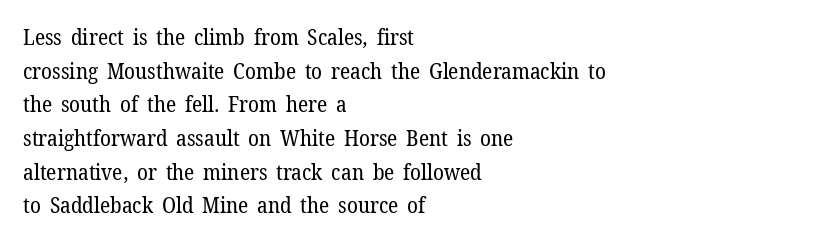
Q: Is the text bold? A: No.
Q: Is the text italic (slanted)? A: No, it is upright.
Q: Is the text underlined? A: No.
Q: How is the paragraph aligned? A: Left-aligned.
Q: Is the spacing between letters normal or unusually wide? A: Normal.
Q: Is the spacing between lines tight, normal or loose? A: Normal.
